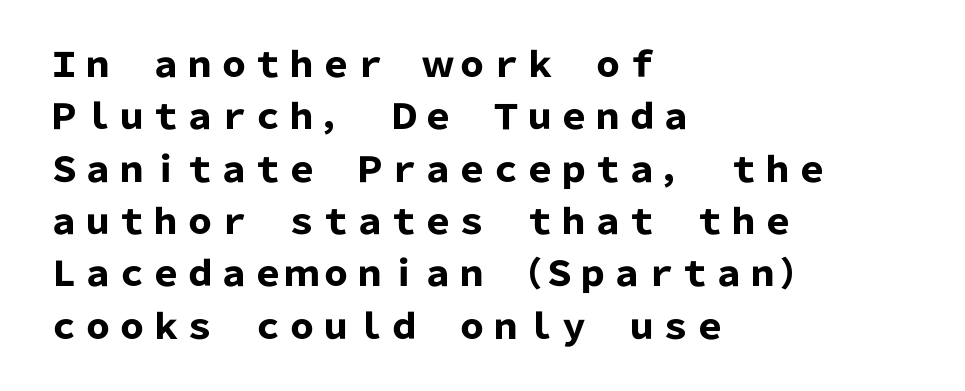
Every stem runs plumb, perpendicular to the baseline. Inter-character spacing is left at the font's built-in metrics. Summary of weight: heavy, a full bold. The lines in this sample share a left origin and differ only in where they stop. Here the designer chose a conventional face with non-uniform glyph widths. The area under the type is left untouched.
